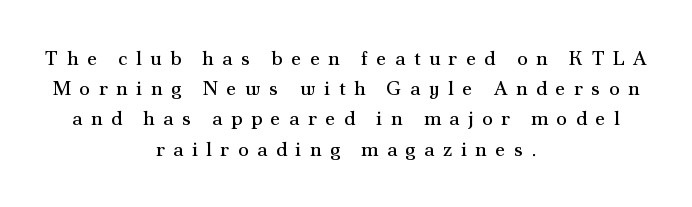
No extra ink here — the face is not bold. The gap between lines stays unmarked. The letters stand upright; this is a roman face. Successive baselines arrive at the customary interval. Visually the block forms a symmetrical silhouette, jagged on both flanks. These lines have a slow, spaced-out rhythm from letter to letter.
